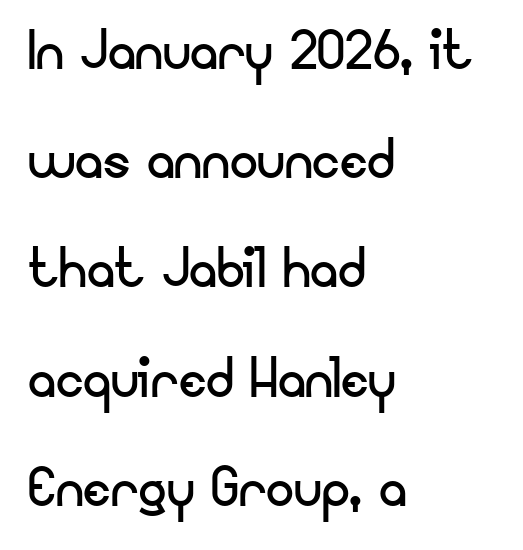
Check the space under the baseline: it is left empty. Caption: multi-line text, flush left, ragged right. How would I describe the line gaps? Plain and ordinary. Rendered with straight, roman letterforms.
